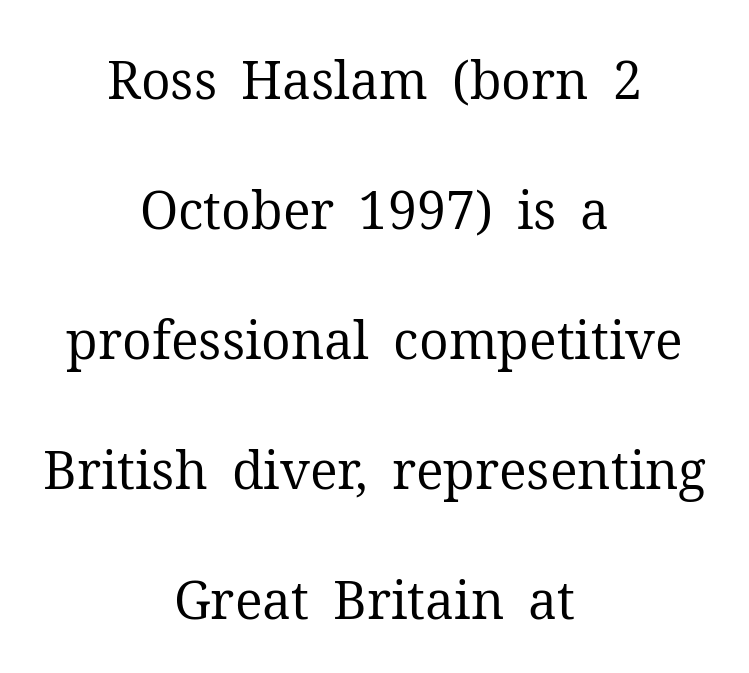
The image shows 52 px regular-weight serif type, upright; set centered, loose line spacing (2.5x), normal letter spacing, not underlined; medium stroke contrast and a medium x-height.
